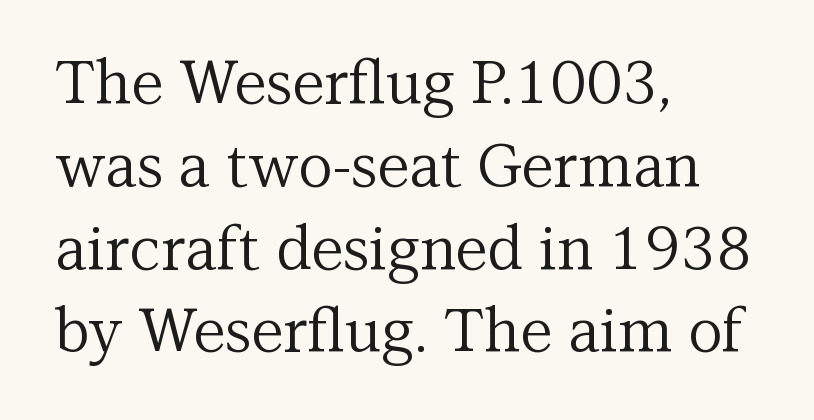
Q: Is the text bold? A: No.
Q: Is the text italic (slanted)? A: No, it is upright.
Q: Is the typeface a serif or a sans-serif typeface? A: Serif.
Q: Is the text underlined? A: No.
Q: How is the paragraph aligned? A: Left-aligned.
Q: Is the spacing between letters normal or unusually wide? A: Normal.
Q: Is the spacing between lines tight, normal or loose? A: Normal.
Q: Width (condensed, normal, or wide)? A: Normal.
Q: Stroke contrast? A: Medium.
Q: x-height? A: Medium.
Q: Monospaced? A: No.
